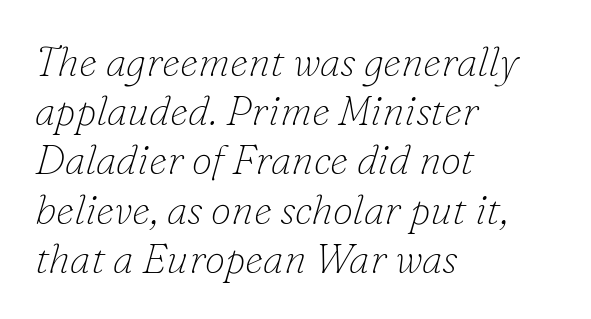
Q: Is the text bold? A: No.
Q: Is the text italic (slanted)? A: Yes, it leans right by about 16 degrees.
Q: Is the typeface a serif or a sans-serif typeface? A: Serif.
Q: Is the text underlined? A: No.
Q: How is the paragraph aligned? A: Left-aligned.
Q: Is the spacing between letters normal or unusually wide? A: Normal.
Q: Width (condensed, normal, or wide)? A: Normal.
Q: Stroke contrast? A: Low.
Q: x-height? A: Small.
Q: Monospaced? A: No.
